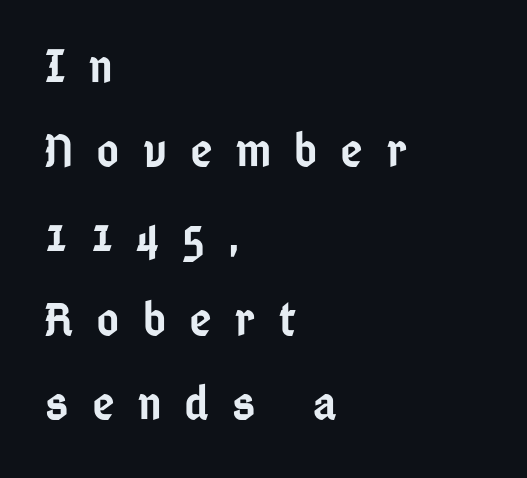
Q: Is the text bold? A: Semi-bold.
Q: Is the text italic (slanted)? A: No, it is upright.
Q: Is the typeface a serif or a sans-serif typeface? A: Sans-serif.
Q: Is the text underlined? A: No.
Q: How is the paragraph aligned? A: Left-aligned.
Q: Is the spacing between letters normal or unusually wide? A: Unusually wide.
Q: Width (condensed, normal, or wide)? A: Condensed.
Q: Stroke contrast? A: Low.
Q: x-height? A: Medium.
Q: Monospaced? A: No.
